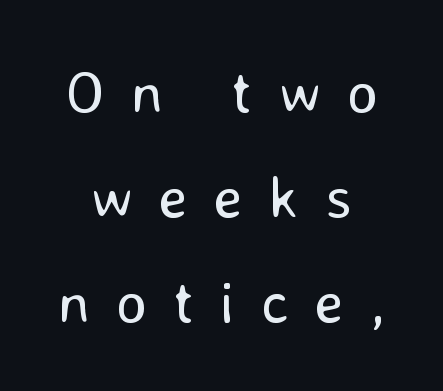
The image shows 60 px regular-weight sans-serif type, upright; set centered, line spacing 1.75x, unusually wide letter spacing (+0.43 em), not underlined; low stroke contrast and a medium x-height.
